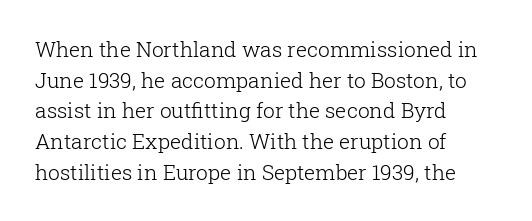
The image shows 21 px text type, upright; set left-aligned, normal line spacing (1.46x), normal letter spacing, not underlined.
